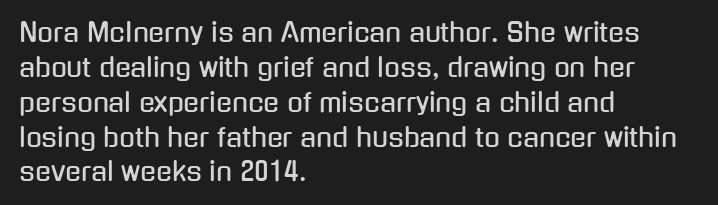
{"italic": "no", "underline": "no", "align": "left", "line_spacing": "normal", "line_spacing_ratio": 1.34, "letter_spacing": "normal", "letter_spacing_em": 0.0, "glyph_px": 26}
